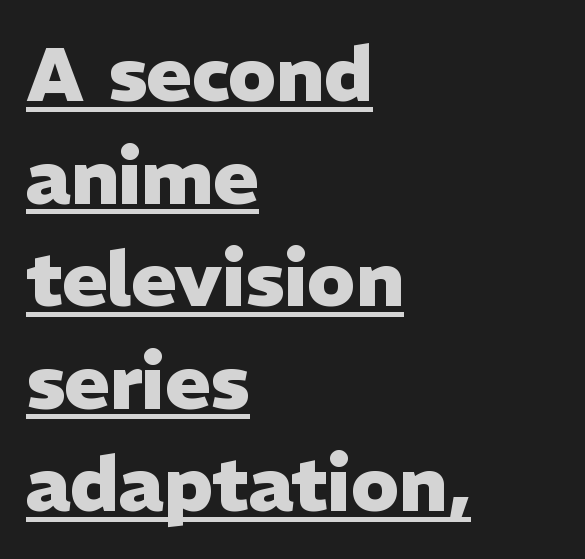
The letters advance in unequal steps, a hallmark of proportional type. Characters remain perfectly vertical along every line. The text block is weighted toward the left margin, trailing off unevenly rightward. In terms of leading, this rendering sits right in the middle. Compared with typical body copy, the letter spacing here is the same. Emphasis by weight is at full strength: bold.
